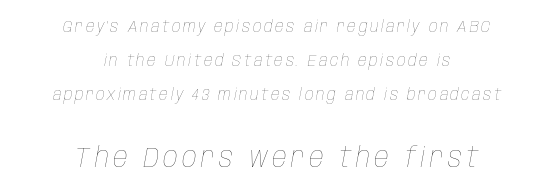
The image shows 29 px thin, condensed type, italic (leaning right); set centered, loose line spacing (2.0x), not underlined; the second (bottom) block is 1.71x larger; low stroke contrast and a large x-height.
